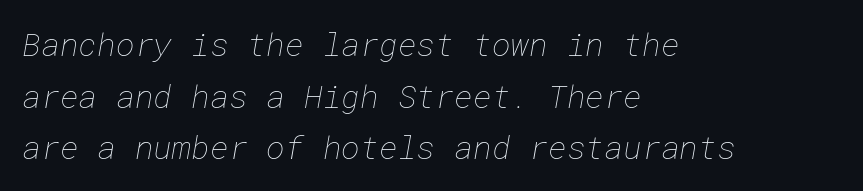
{"bold": "no", "weight": "thin", "width": "normal", "stroke_contrast": "low", "x_height": "medium", "underline": "no", "align": "left", "line_spacing": "normal", "line_spacing_ratio": 1.61, "letter_spacing": "normal", "letter_spacing_em": 0.0, "glyph_px": 32}
